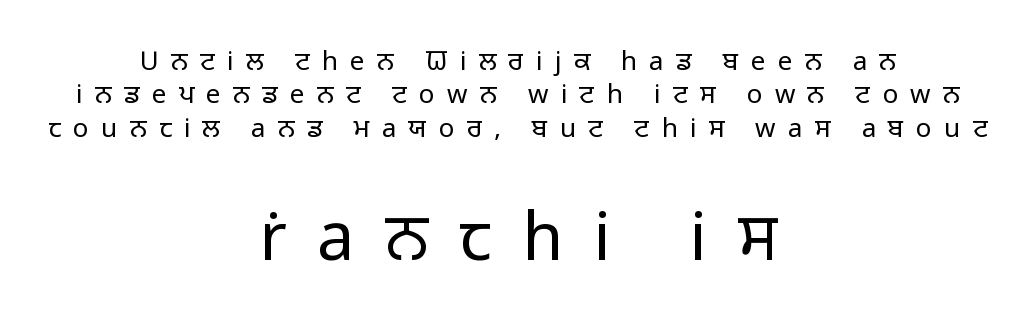
{"serif": "no", "italic": "no", "bold": "no", "weight": "light", "width": "normal", "stroke_contrast": "low", "x_height": "medium", "monospaced": "no", "underline": "no", "align": "center", "line_spacing": "normal", "line_spacing_ratio": 1.28, "letter_spacing": "wide", "letter_spacing_em": 0.47, "larger_block": "second", "size_ratio": 2.54, "glyph_px": 66}
